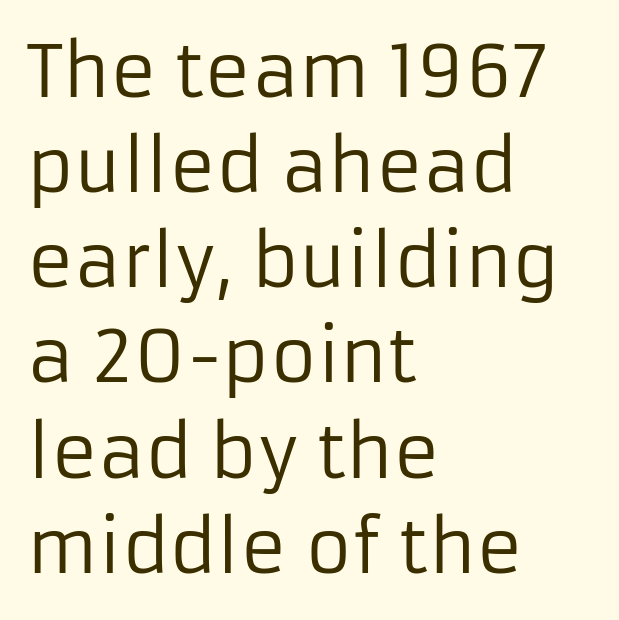
These lines are set flush left with a ragged right edge. Stems here are at most as thick as an everyday book face. The face used here is proportionally spaced, like ordinary book or web type. A sans-serif font was chosen for this passage. Any mark beneath the type? The region is blank.
